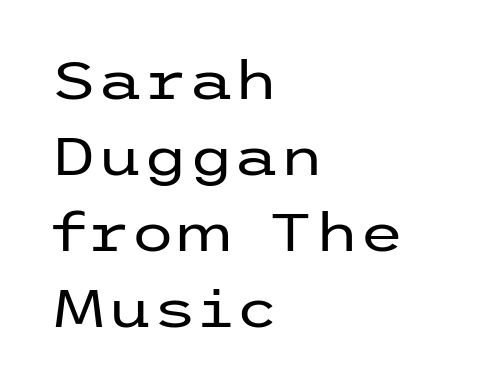
The image shows 52 px regular-weight, wide sans-serif type, upright; set left-aligned, normal line spacing (1.46x), normal letter spacing, not underlined; low stroke contrast and a medium x-height.
